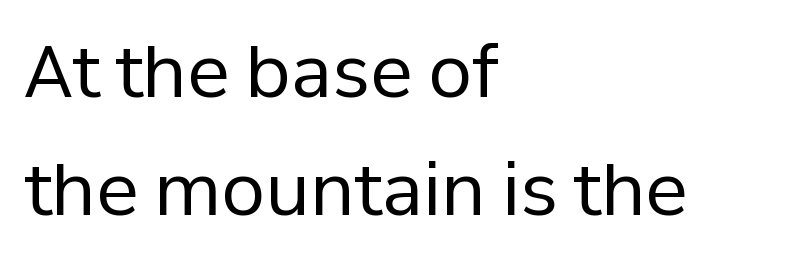
{"serif": "no", "italic": "no", "bold": "no", "weight": "regular", "width": "normal", "stroke_contrast": "low", "x_height": "medium", "monospaced": "no", "underline": "no", "align": "left", "line_spacing": "normal", "line_spacing_ratio": 1.66, "letter_spacing": "normal", "letter_spacing_em": 0.0, "glyph_px": 71}
